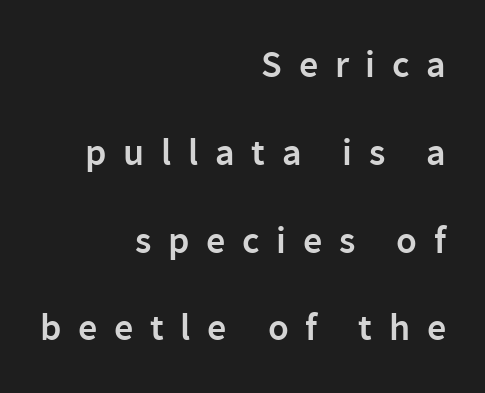
The image shows 38 px semibold sans-serif type, upright; set right-aligned, loose line spacing (2.31x), unusually wide letter spacing (+0.44 em), not underlined; low stroke contrast and a medium x-height.
